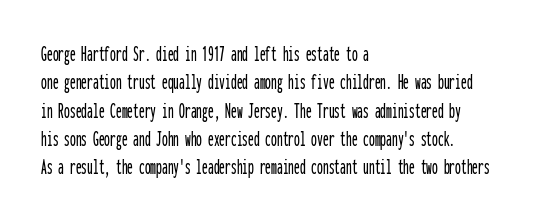
{"italic": "no", "underline": "no", "align": "left", "line_spacing_ratio": 1.23, "letter_spacing": "normal", "letter_spacing_em": 0.0, "glyph_px": 23}
